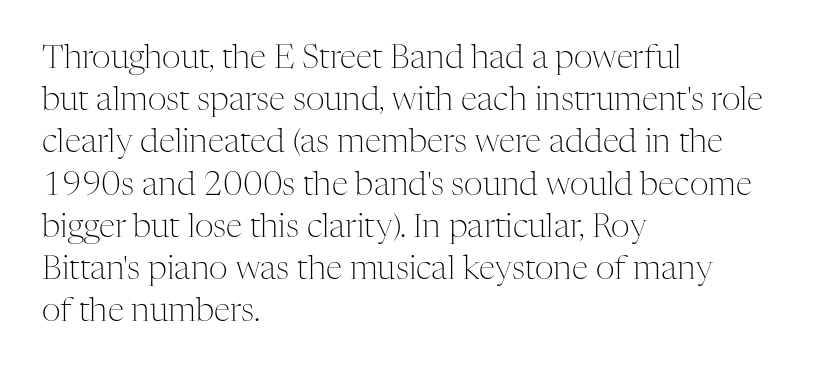
The image shows 33 px light serif type, upright; set left-aligned, normal line spacing (1.28x), normal letter spacing, not underlined; medium stroke contrast and a medium x-height.
